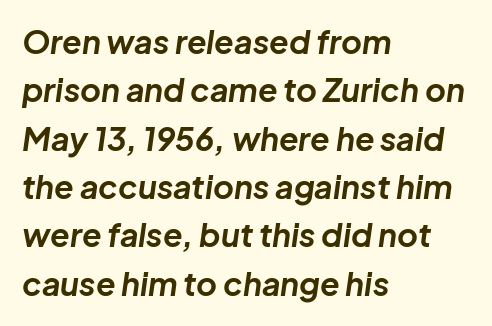
Q: Is the text bold? A: Yes.
Q: Is the text italic (slanted)? A: Yes, it leans right by about 8 degrees.
Q: Is the text underlined? A: No.
Q: How is the paragraph aligned? A: Left-aligned.
Q: Is the spacing between letters normal or unusually wide? A: Normal.
Q: Is the spacing between lines tight, normal or loose? A: Normal.
Q: Width (condensed, normal, or wide)? A: Normal.
Q: Stroke contrast? A: Low.
Q: x-height? A: Medium.
Q: Monospaced? A: No.
